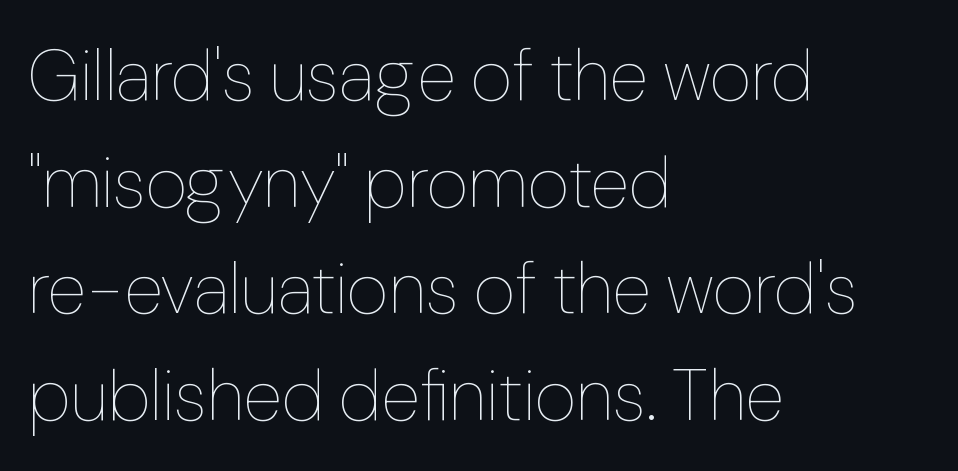
{"italic": "no", "bold": "no", "weight": "thin", "width": "normal", "stroke_contrast": "low", "x_height": "medium", "monospaced": "no", "underline": "no", "align": "left", "line_spacing": "normal", "line_spacing_ratio": 1.48, "letter_spacing": "normal", "letter_spacing_em": 0.0, "glyph_px": 72}
